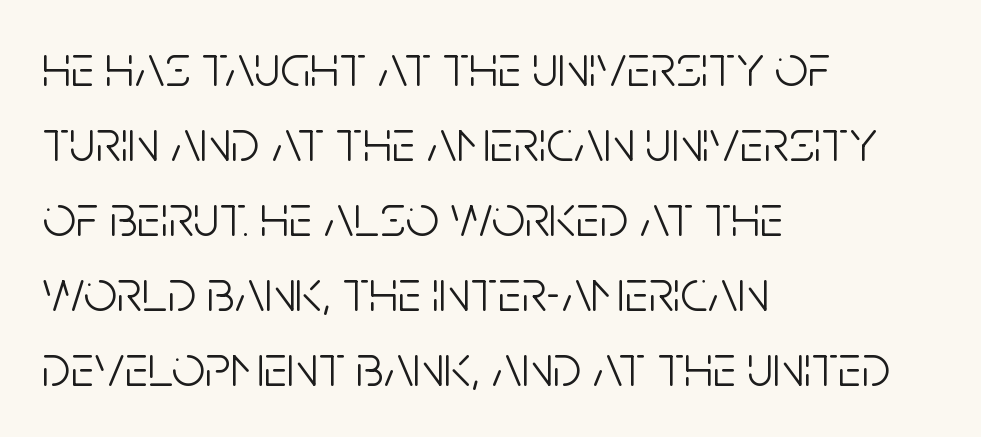
The image shows 59 px light, condensed sans-serif type, upright; set left-aligned, normal line spacing (1.27x), normal letter spacing, not underlined; low stroke contrast and a large x-height.
